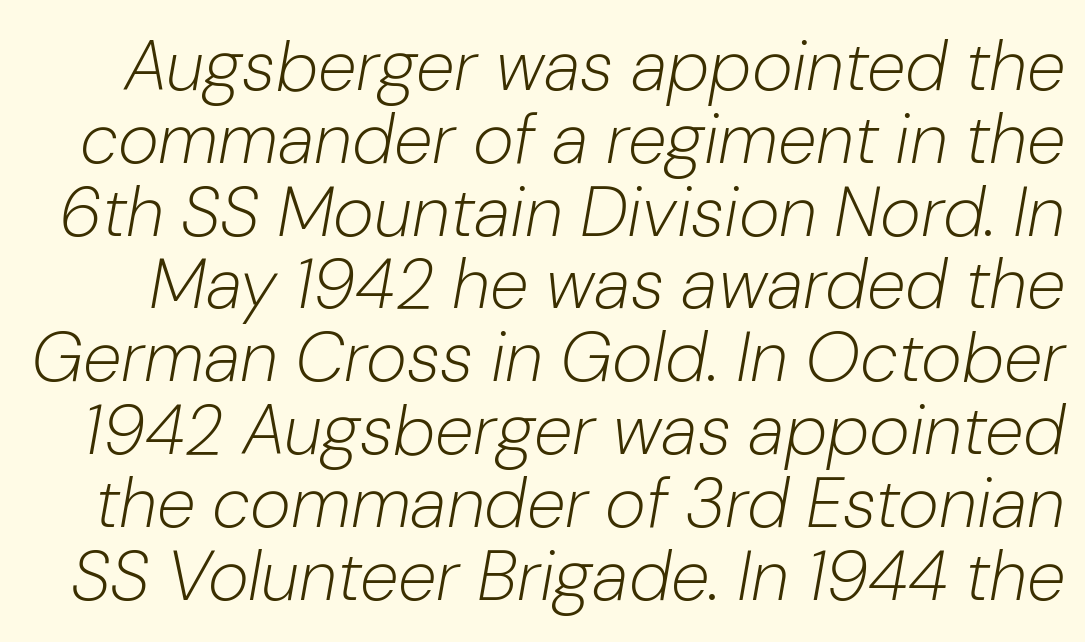
The image shows 70 px light type, italic (leaning right); set tight line spacing (1.04x), normal letter spacing, not underlined; low stroke contrast and a medium x-height.
